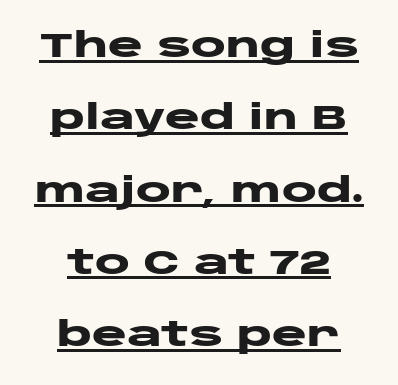
Each word holds together tightly as a unit, with standard inter-letter gaps. The font family rendered here belongs to the sans-serif group. Does the lettering tilt? It doesn't — this is upright. The words here are underlined.
